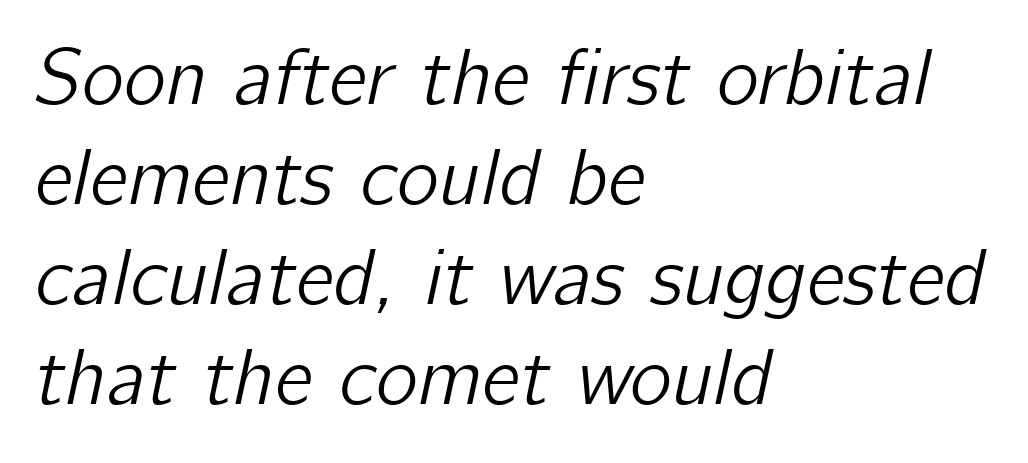
{"italic": "yes", "lean": "right", "slant_degrees": 12, "width": "normal", "stroke_contrast": "low", "x_height": "medium", "monospaced": "no", "underline": "no", "align": "left", "line_spacing": "normal", "line_spacing_ratio": 1.25, "letter_spacing": "normal", "letter_spacing_em": 0.0, "glyph_px": 80}
